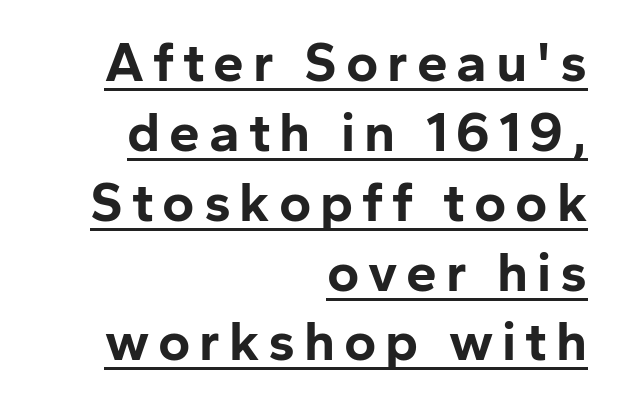
{"serif": "no", "italic": "no", "bold": "yes", "weight": "bold", "width": "normal", "stroke_contrast": "low", "x_height": "medium", "monospaced": "no", "underline": "yes", "align": "right", "line_spacing": "normal", "line_spacing_ratio": 1.27, "glyph_px": 55}
